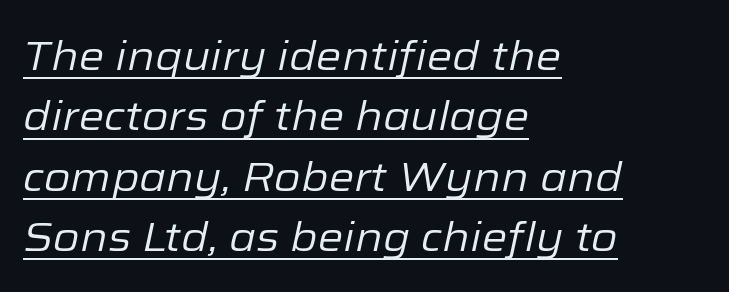
{"italic": "yes", "lean": "right", "slant_degrees": 12, "bold": "no", "weight": "regular", "width": "normal", "stroke_contrast": "low", "x_height": "medium", "monospaced": "no", "underline": "yes", "align": "left", "line_spacing": "normal", "line_spacing_ratio": 1.47, "letter_spacing": "normal", "letter_spacing_em": 0.0, "glyph_px": 41}
